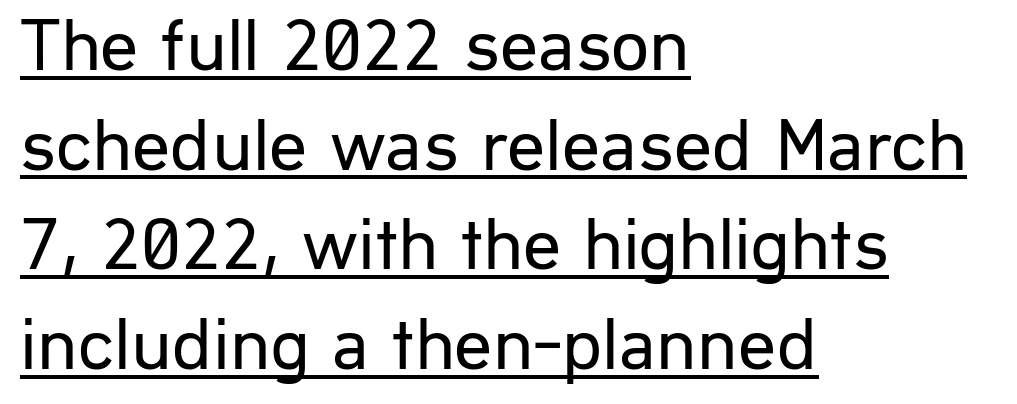
{"serif": "no", "italic": "no", "bold": "no", "weight": "regular", "width": "normal", "stroke_contrast": "low", "x_height": "medium", "monospaced": "no", "underline": "yes", "align": "left", "line_spacing": "normal", "line_spacing_ratio": 1.33, "letter_spacing": "normal", "letter_spacing_em": 0.0, "glyph_px": 75}
